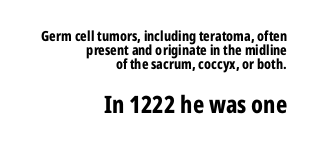
{"italic": "no", "bold": "yes", "underline": "no", "align": "right", "line_spacing": "tight", "line_spacing_ratio": 1.0, "letter_spacing": "normal", "letter_spacing_em": 0.0, "larger_block": "second", "size_ratio": 1.71, "glyph_px": 24}
